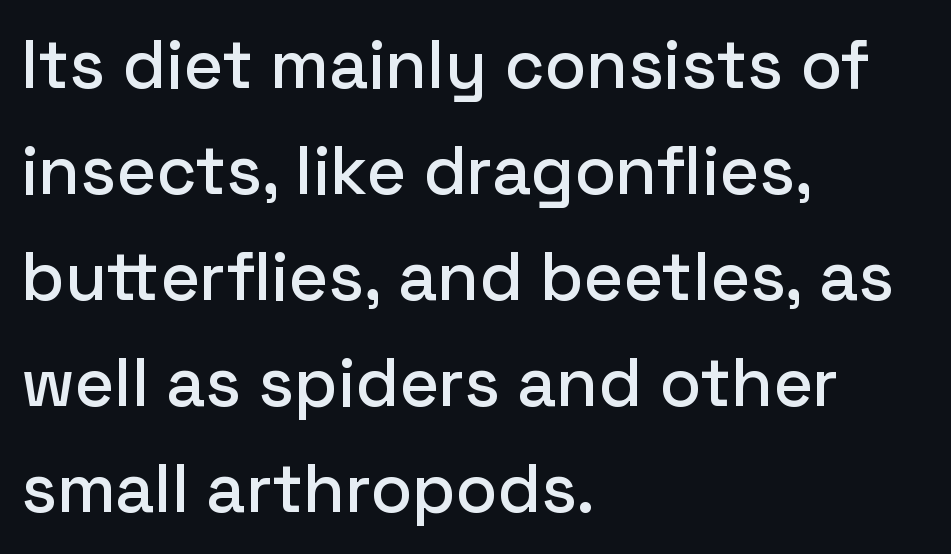
{"serif": "no", "italic": "no", "width": "normal", "stroke_contrast": "low", "x_height": "medium", "monospaced": "no", "underline": "no", "align": "left", "line_spacing": "normal", "line_spacing_ratio": 1.56, "letter_spacing": "normal", "letter_spacing_em": 0.0, "glyph_px": 68}
